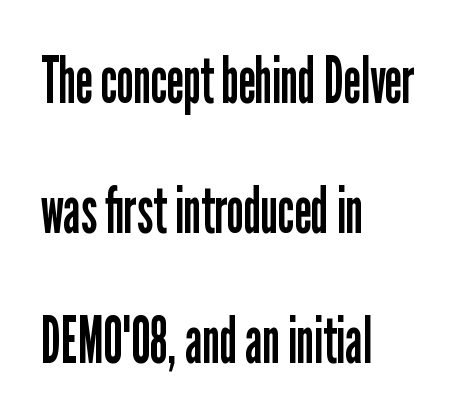
{"serif": "no", "italic": "no", "bold": "no", "weight": "regular", "width": "condensed", "stroke_contrast": "low", "x_height": "medium", "monospaced": "no", "underline": "no", "align": "left", "line_spacing": "loose", "line_spacing_ratio": 2.03, "letter_spacing": "normal", "letter_spacing_em": 0.0, "glyph_px": 64}
